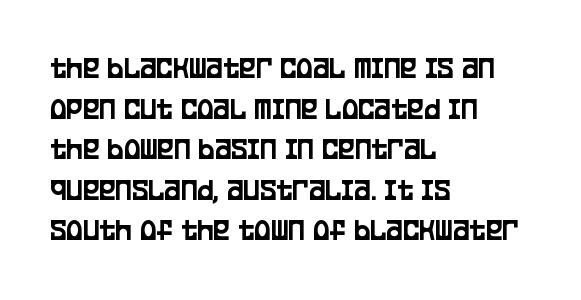
{"serif": "no", "italic": "no", "width": "condensed", "stroke_contrast": "low", "x_height": "large", "monospaced": "no", "underline": "no", "align": "left", "line_spacing": "normal", "line_spacing_ratio": 1.31, "letter_spacing": "normal", "letter_spacing_em": 0.0, "glyph_px": 31}
